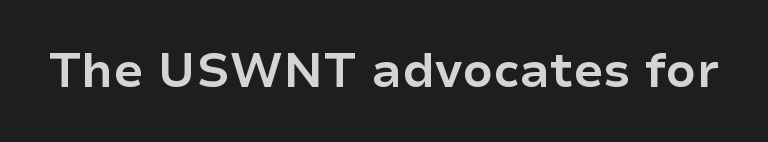
{"serif": "no", "italic": "no", "bold": "yes", "weight": "bold", "width": "normal", "stroke_contrast": "low", "x_height": "medium", "monospaced": "no", "underline": "no", "letter_spacing": "normal", "letter_spacing_em": 0.0, "glyph_px": 48}
